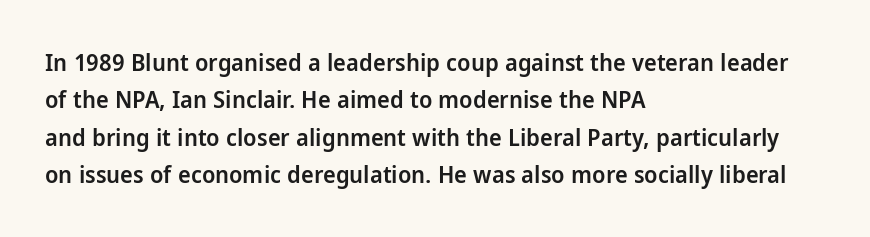
The image shows 24 px text type, upright; set left-aligned, normal line spacing (1.56x), normal letter spacing, not underlined.
